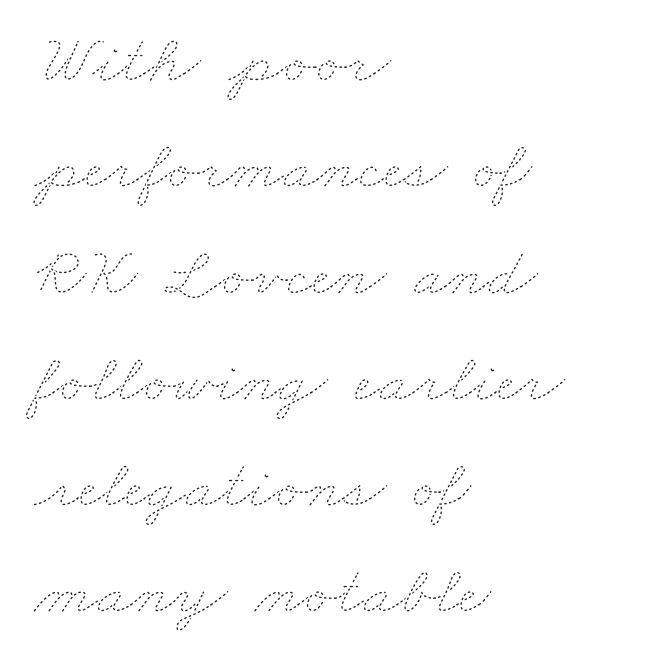
{"bold": "no", "weight": "thin", "width": "wide", "stroke_contrast": "low", "x_height": "small", "monospaced": "no", "underline": "no", "align": "left", "line_spacing": "normal", "line_spacing_ratio": 1.54, "letter_spacing": "normal", "letter_spacing_em": 0.0, "glyph_px": 69}
